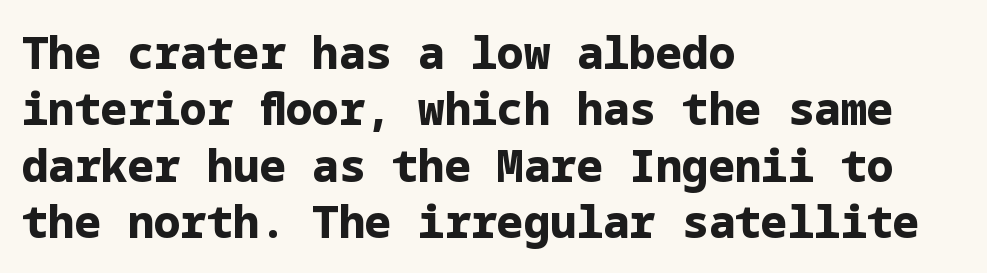
{"serif": "no", "italic": "no", "bold": "yes", "weight": "bold", "width": "normal", "stroke_contrast": "low", "x_height": "medium", "underline": "no", "align": "left", "line_spacing": "normal", "line_spacing_ratio": 1.28, "letter_spacing": "normal", "letter_spacing_em": 0.0, "glyph_px": 44}
